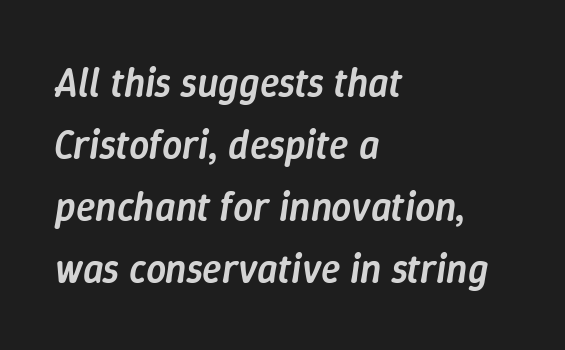
The area under the type is left untouched. No extra tracking has been applied to these lines. The lines in this sample share a left origin and differ only in where they stop. Think of a printed novel: that variable character pitch is what you see here.
